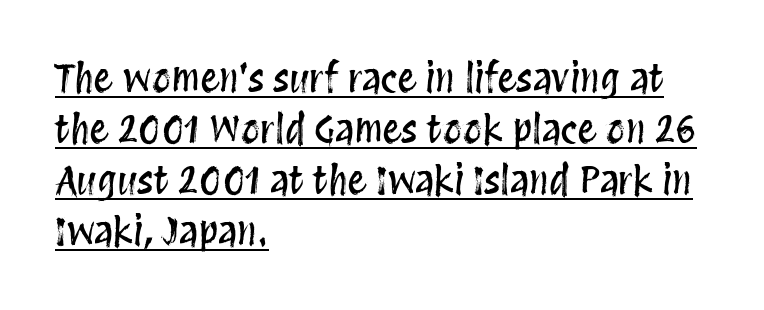
{"italic": "no", "width": "condensed", "stroke_contrast": "medium", "x_height": "large", "monospaced": "no", "underline": "yes", "align": "left", "line_spacing": "normal", "line_spacing_ratio": 1.34, "letter_spacing": "normal", "letter_spacing_em": 0.0, "glyph_px": 38}
